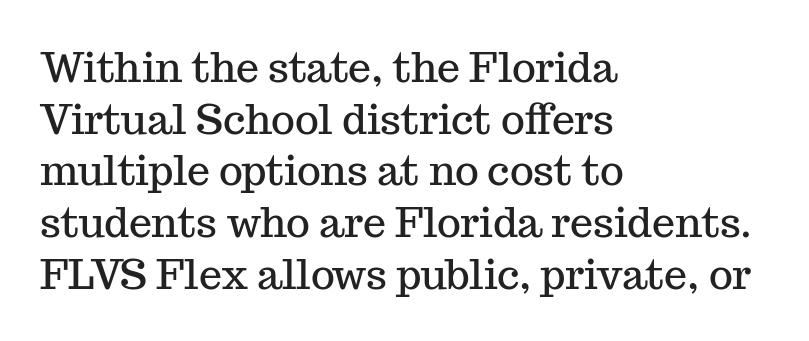
{"serif": "yes", "italic": "no", "width": "normal", "stroke_contrast": "medium", "x_height": "medium", "monospaced": "no", "underline": "no", "align": "left", "line_spacing": "normal", "line_spacing_ratio": 1.26, "letter_spacing": "normal", "letter_spacing_em": 0.0, "glyph_px": 41}
